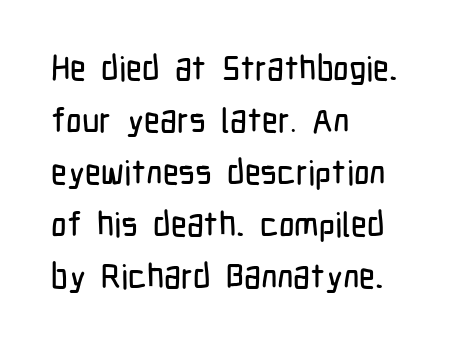
The image shows 34 px condensed sans-serif type, upright; set left-aligned, normal line spacing (1.53x), normal letter spacing, not underlined; low stroke contrast and a medium x-height.
